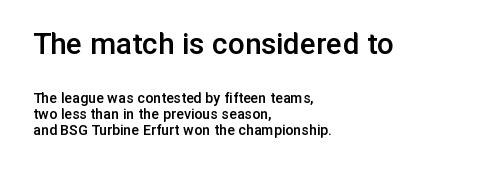
{"serif": "no", "italic": "no", "bold": "semi", "weight": "semibold", "width": "normal", "stroke_contrast": "low", "x_height": "medium", "monospaced": "no", "underline": "no", "align": "left", "line_spacing": "tight", "line_spacing_ratio": 1.0, "letter_spacing": "normal", "letter_spacing_em": 0.0, "larger_block": "first", "size_ratio": 2.06, "glyph_px": 33}
